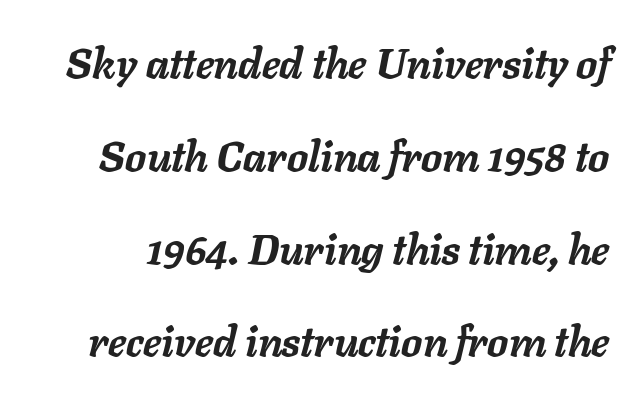
In terms of posture, this sample is oblique. A dark, heavy texture on the line: the type is bold. The space beneath each line is pristine and unruled. How are the letters spaced? Ordinarily, with no added tracking.
